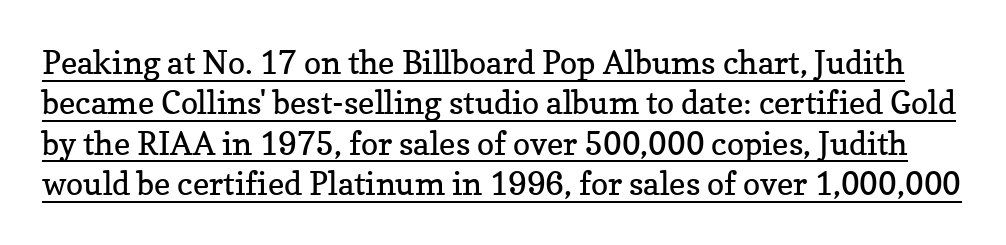
{"serif": "yes", "italic": "no", "bold": "no", "weight": "regular", "width": "normal", "stroke_contrast": "low", "x_height": "medium", "monospaced": "no", "underline": "yes", "line_spacing": "normal", "line_spacing_ratio": 1.26, "letter_spacing": "normal", "letter_spacing_em": 0.0, "glyph_px": 32}
